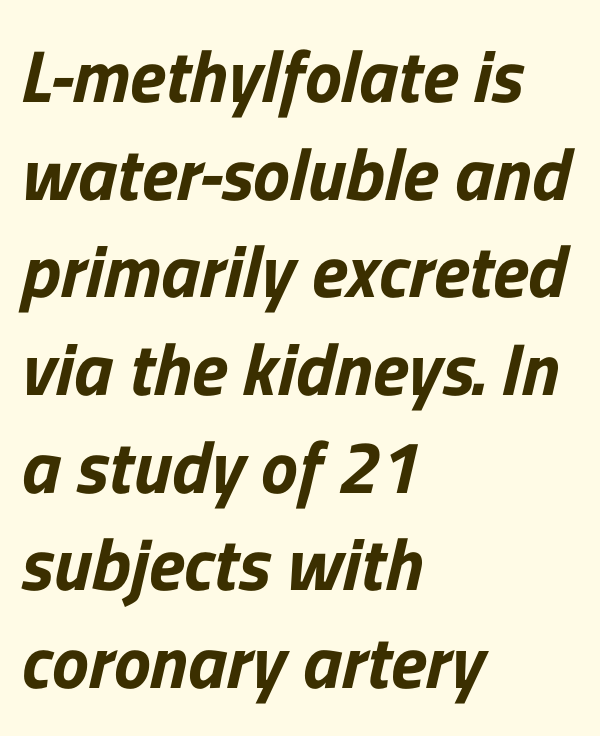
The image shows 74 px sans-serif type; set left-aligned, normal line spacing (1.32x), normal letter spacing, not underlined; low stroke contrast and a medium x-height.
